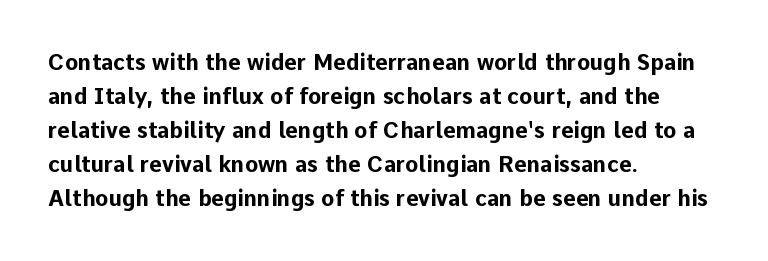
The image shows 22 px bold type, upright; set left-aligned, normal line spacing (1.55x), normal letter spacing, not underlined.
